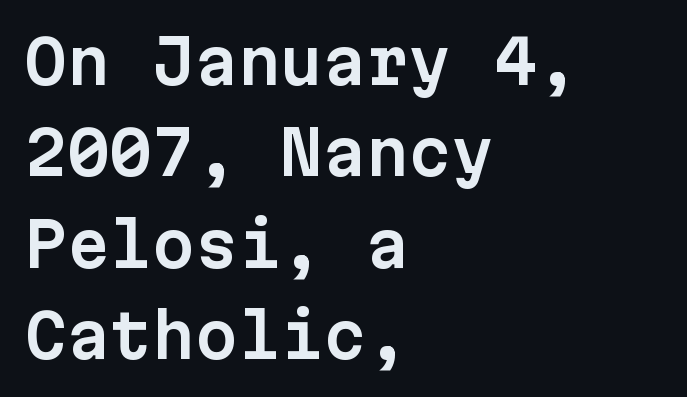
{"serif": "no", "italic": "no", "width": "normal", "stroke_contrast": "low", "x_height": "medium", "monospaced": "yes", "underline": "no", "align": "left", "line_spacing": "normal", "line_spacing_ratio": 1.5, "letter_spacing": "normal", "letter_spacing_em": 0.0, "glyph_px": 61}
